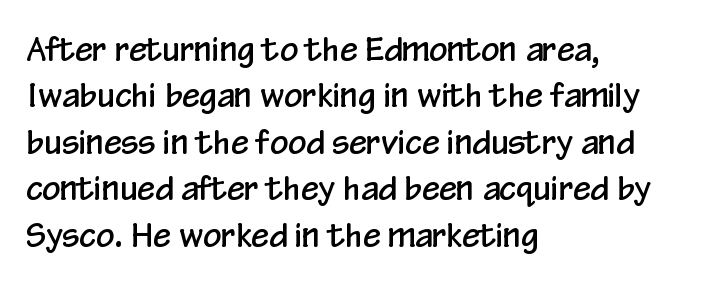
The image shows 32 px condensed sans-serif type, upright; set left-aligned, normal line spacing (1.45x), normal letter spacing, not underlined; low stroke contrast and a medium x-height.
